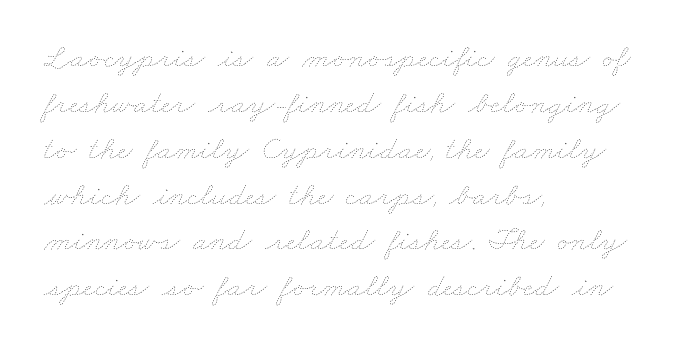
The image shows 33 px thin, wide type; set left-aligned, normal line spacing (1.39x), normal letter spacing, not underlined; low stroke contrast and a small x-height.
